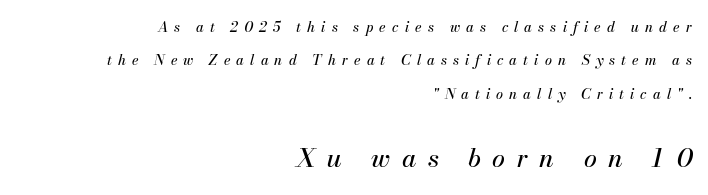
The passage shown begins with its smaller block and ends with its larger one. Compared with ordinary roman type, these characters are visibly tilted. The paragraph shown leans on its right margin. This block would shrink considerably if given ordinary leading; it's expanded now. Each row of text sits above clean, open space. Inter-character spacing is expanded well beyond the font's built-in metrics.
